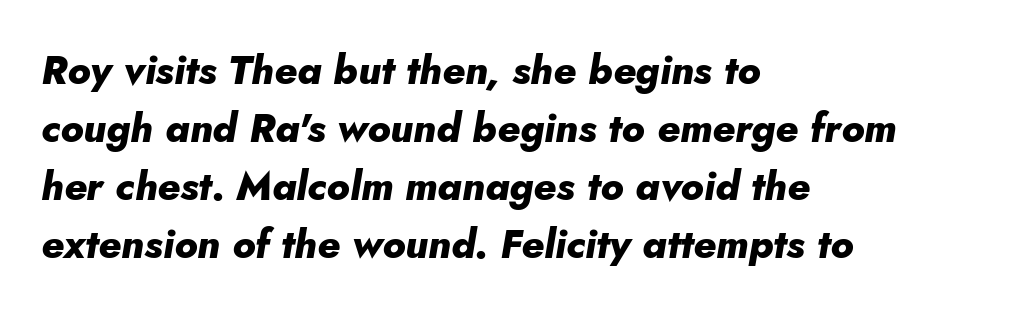
Is this a fixed-width face? No — the glyphs have proportional, varying widths. The face used here has a pronounced slope to its letters. Visually the block forms a straight wall on the left and a jagged coastline on the right. The rendering uses a moderate line-height, typical for paragraphs.
